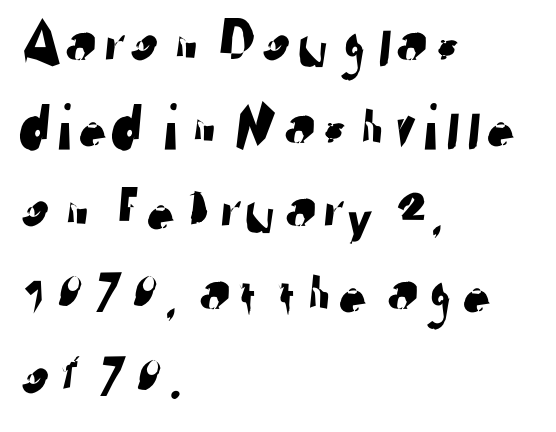
{"serif": "no", "width": "normal", "stroke_contrast": "low", "x_height": "medium", "monospaced": "no", "underline": "no", "align": "left", "line_spacing": "normal", "line_spacing_ratio": 1.26, "letter_spacing": "normal", "letter_spacing_em": 0.0, "glyph_px": 66}
